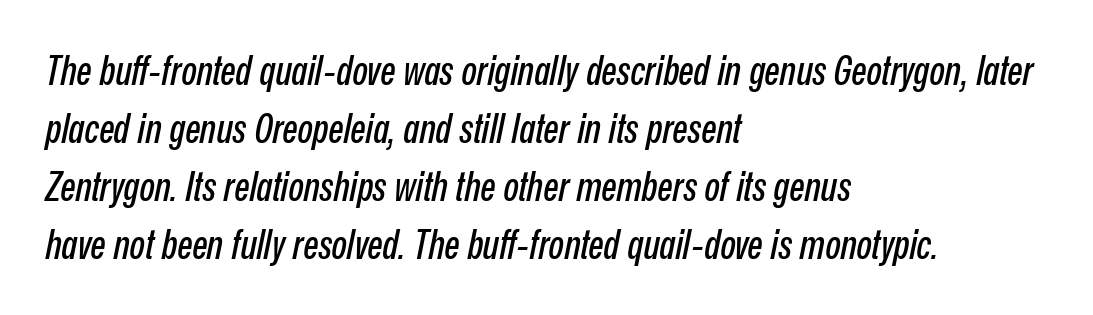
Q: Is the text italic (slanted)? A: Yes, it leans right by about 12 degrees.
Q: Is the text underlined? A: No.
Q: How is the paragraph aligned? A: Left-aligned.
Q: Is the spacing between letters normal or unusually wide? A: Normal.
Q: Is the spacing between lines tight, normal or loose? A: Normal.
Q: Width (condensed, normal, or wide)? A: Condensed.
Q: Stroke contrast? A: Low.
Q: x-height? A: Medium.
Q: Monospaced? A: No.
